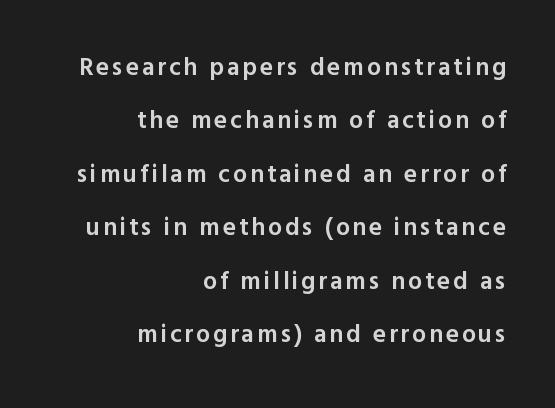
These lines were composed using upright roman letters. Reading down the block, your eye finds every line finishing at a fixed right position. The designer dialed line spacing up above the default. The rendering uses a semibold face; strokes are thickened but not to full bold. Underline: absent.
